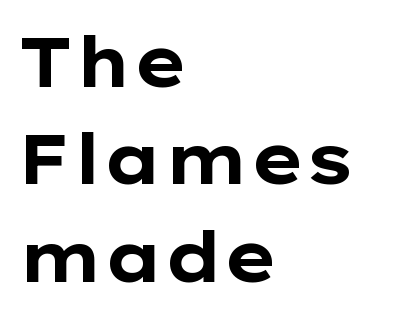
Q: Is the text bold? A: Yes.
Q: Is the text italic (slanted)? A: No, it is upright.
Q: Is the typeface a serif or a sans-serif typeface? A: Sans-serif.
Q: Is the text underlined? A: No.
Q: How is the paragraph aligned? A: Left-aligned.
Q: Is the spacing between letters normal or unusually wide? A: Normal.
Q: Is the spacing between lines tight, normal or loose? A: Normal.
Q: Width (condensed, normal, or wide)? A: Wide.
Q: Stroke contrast? A: Low.
Q: x-height? A: Medium.
Q: Monospaced? A: No.
